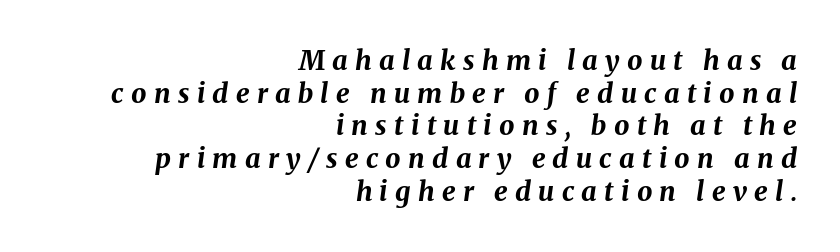
Q: Is the text bold? A: Yes.
Q: Is the text italic (slanted)? A: Yes, it leans right by about 8 degrees.
Q: Is the text underlined? A: No.
Q: How is the paragraph aligned? A: Right-aligned.
Q: Is the spacing between letters normal or unusually wide? A: Unusually wide.
